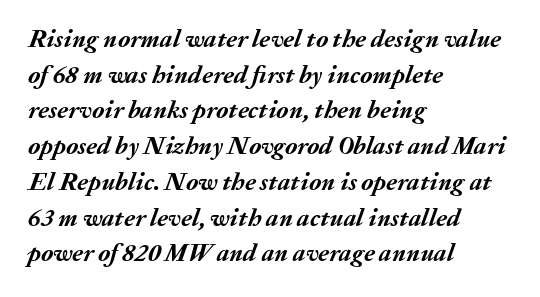
The image shows 25 px bold type, italic (leaning right); set left-aligned, normal line spacing (1.43x), normal letter spacing, not underlined.
